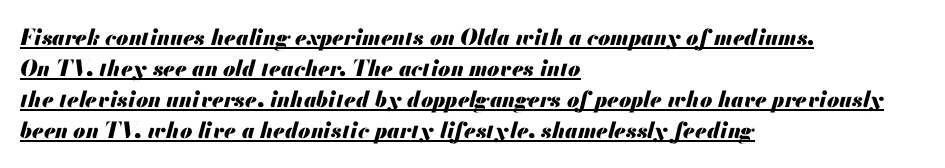
Casual observation: everything's shoved over to the left. You'd pick this weight for a headline — it's a proper bold. This block has exactly the height ordinary leading produces. Students, observe the line beneath the letters — that is underlining. The letters are slanted; this is an italic face.
